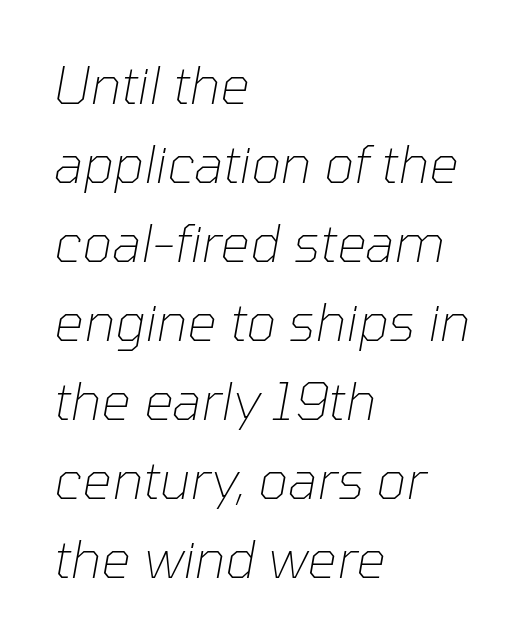
{"italic": "yes", "lean": "right", "slant_degrees": 10, "bold": "no", "weight": "thin", "width": "normal", "stroke_contrast": "low", "x_height": "medium", "monospaced": "no", "underline": "no", "align": "left", "line_spacing": "normal", "line_spacing_ratio": 1.52, "letter_spacing": "normal", "letter_spacing_em": 0.0, "glyph_px": 52}
